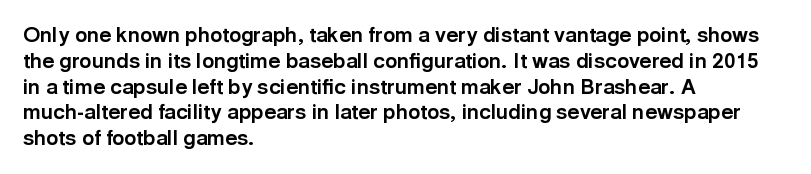
The letters stand upright; this is a roman face. Every row of glyphs begins at an identical x-position on the left. Between one letter and the next there's only the usual sliver of space. Caption: bold face, heavy strokes.
